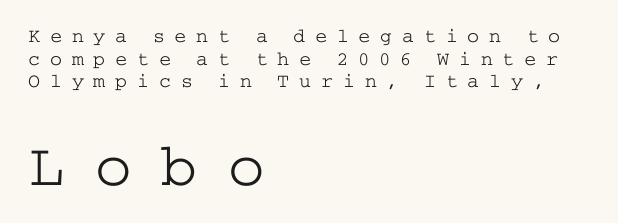
Q: Is the text bold? A: No.
Q: Is the text italic (slanted)? A: No, it is upright.
Q: Is the typeface a serif or a sans-serif typeface? A: Serif.
Q: Is the text underlined? A: No.
Q: How is the paragraph aligned? A: Left-aligned.
Q: Is the spacing between letters normal or unusually wide? A: Unusually wide.
Q: Is the spacing between lines tight, normal or loose? A: Tight.
Q: Which block of text is set in a larger size, the first (top) or the second (bottom)? A: The second (bottom) one.
Q: Width (condensed, normal, or wide)? A: Wide.
Q: Stroke contrast? A: Low.
Q: x-height? A: Medium.
